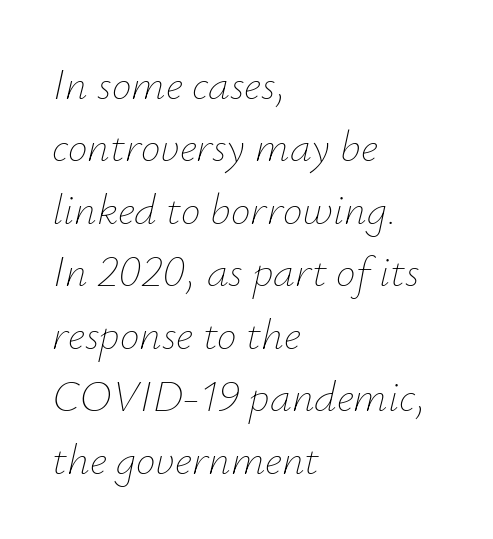
The image shows 44 px thin type, italic (leaning right); set left-aligned, normal line spacing (1.42x), normal letter spacing, not underlined; low stroke contrast and a small x-height.
